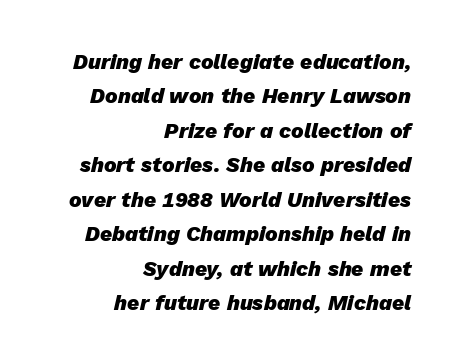
Q: Is the text bold? A: Yes.
Q: Is the text italic (slanted)? A: Yes, it leans right by about 13 degrees.
Q: Is the text underlined? A: No.
Q: How is the paragraph aligned? A: Right-aligned.
Q: Is the spacing between letters normal or unusually wide? A: Normal.
Q: Is the spacing between lines tight, normal or loose? A: Normal.
